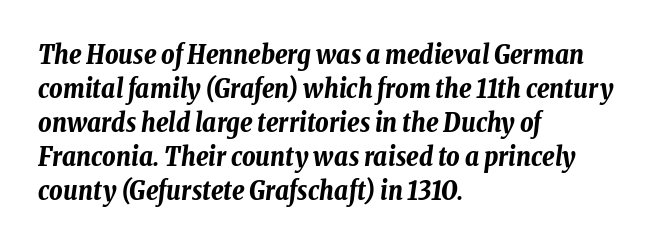
Look at the stroke-to-counter ratio: heavy, a bold. The baseline area is clear. An italicized treatment has been applied to the whole sample. The text block is weighted toward the left margin, trailing off unevenly rightward.
